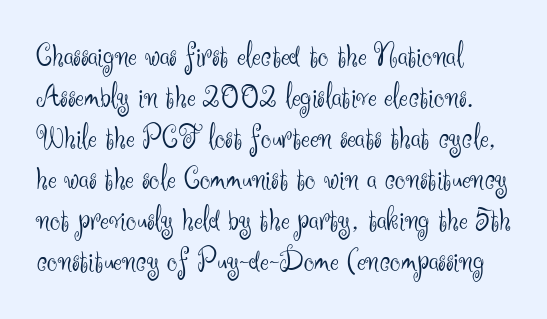
The image shows 33 px light sans-serif type, upright; set left-aligned, line spacing 1.24x, normal letter spacing, not underlined; medium stroke contrast and a small x-height.
